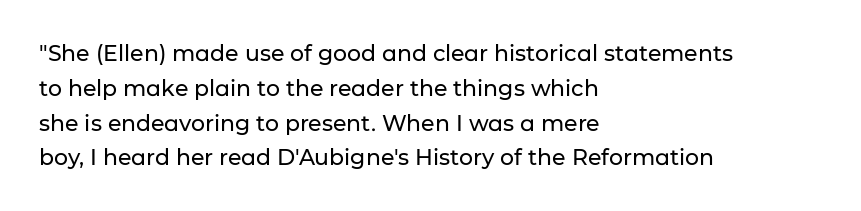
Q: Is the text italic (slanted)? A: No, it is upright.
Q: Is the text underlined? A: No.
Q: How is the paragraph aligned? A: Left-aligned.
Q: Is the spacing between letters normal or unusually wide? A: Normal.
Q: Is the spacing between lines tight, normal or loose? A: Normal.
